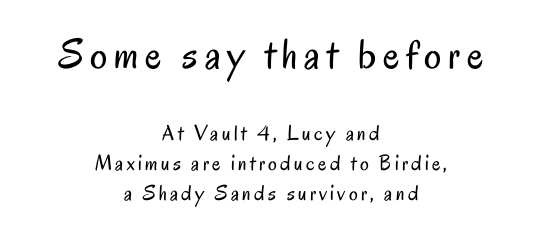
Q: Is the text bold? A: No.
Q: Is the text italic (slanted)? A: No, it is upright.
Q: Is the typeface a serif or a sans-serif typeface? A: Sans-serif.
Q: Is the text underlined? A: No.
Q: How is the paragraph aligned? A: Centered.
Q: Is the spacing between lines tight, normal or loose? A: Normal.
Q: Which block of text is set in a larger size, the first (top) or the second (bottom)? A: The first (top) one.
Q: Width (condensed, normal, or wide)? A: Condensed.
Q: Stroke contrast? A: Low.
Q: x-height? A: Small.
Q: Monospaced? A: No.
